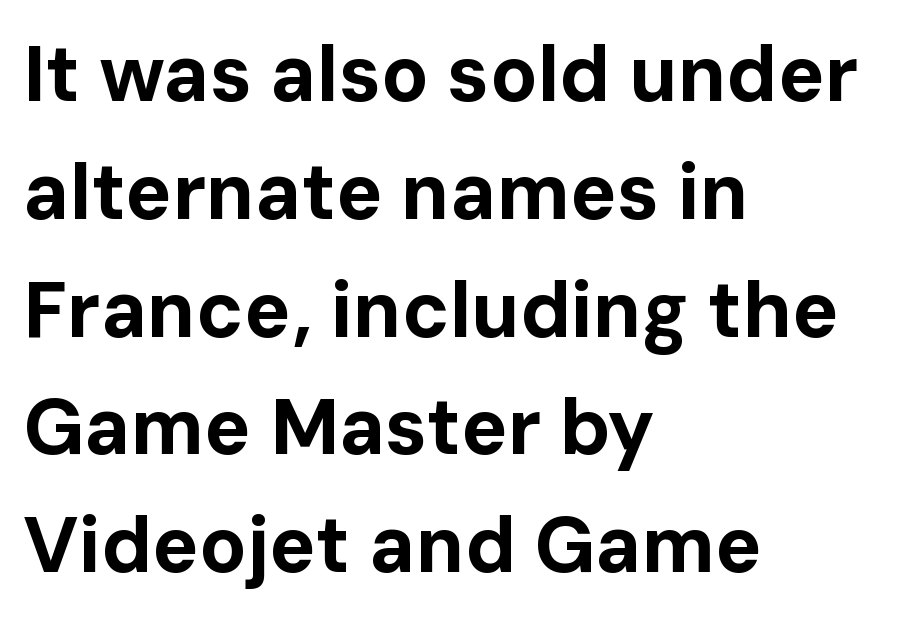
The image shows 78 px bold sans-serif type, upright; set left-aligned, normal line spacing (1.51x), normal letter spacing, not underlined; low stroke contrast and a medium x-height.
